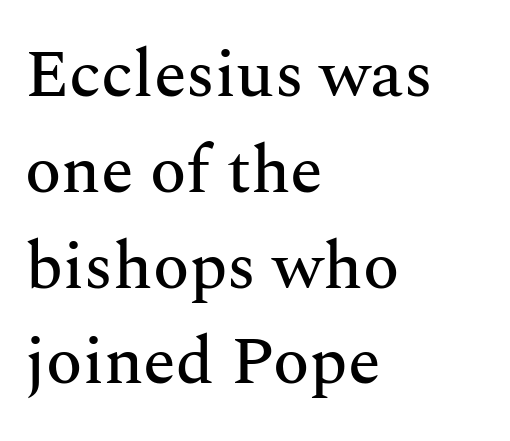
Q: Is the text italic (slanted)? A: No, it is upright.
Q: Is the typeface a serif or a sans-serif typeface? A: Serif.
Q: Is the text underlined? A: No.
Q: How is the paragraph aligned? A: Left-aligned.
Q: Is the spacing between letters normal or unusually wide? A: Normal.
Q: Is the spacing between lines tight, normal or loose? A: Normal.
Q: Width (condensed, normal, or wide)? A: Normal.
Q: Stroke contrast? A: Medium.
Q: x-height? A: Medium.
Q: Monospaced? A: No.
